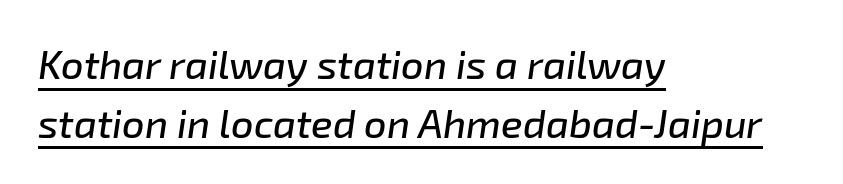
{"italic": "yes", "lean": "right", "slant_degrees": 8, "width": "normal", "stroke_contrast": "low", "x_height": "medium", "monospaced": "no", "underline": "yes", "align": "left", "line_spacing": "normal", "line_spacing_ratio": 1.47, "letter_spacing": "normal", "letter_spacing_em": 0.0, "glyph_px": 40}
